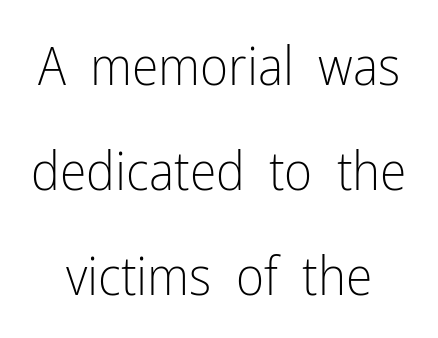
Q: Is the text bold? A: No.
Q: Is the text italic (slanted)? A: No, it is upright.
Q: Is the typeface a serif or a sans-serif typeface? A: Sans-serif.
Q: Is the text underlined? A: No.
Q: Is the spacing between letters normal or unusually wide? A: Normal.
Q: Is the spacing between lines tight, normal or loose? A: Loose.
Q: Width (condensed, normal, or wide)? A: Condensed.
Q: Stroke contrast? A: Low.
Q: x-height? A: Medium.
Q: Monospaced? A: No.
